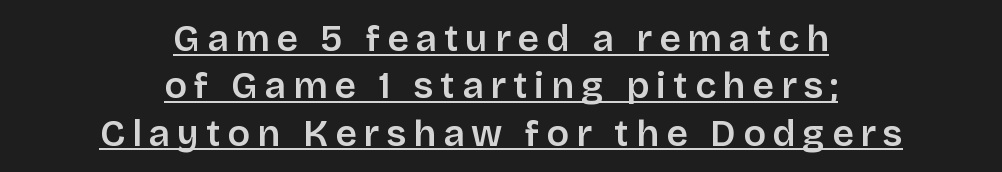
Posture: straight, roman, zero tilt. This sample uses a sans-serif face. The whitespace from short lines is split evenly between both sides. The line-height multiplier appears to be the usual default. These words are printed semibold, heavier than regular yet not bold. Character widths vary here, with narrow letters taking less room than wide ones.
